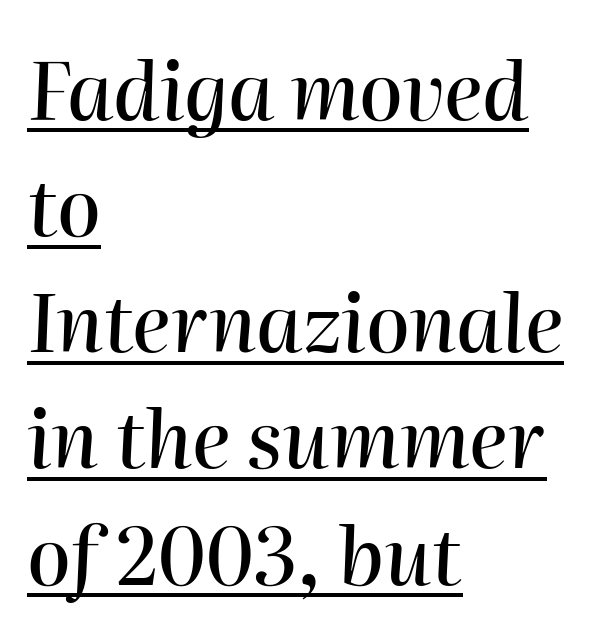
The rendering keeps characters at their native spacing. How would I describe the line gaps? Plain and ordinary. This sample has the flowing, uneven cadence of proportional lettering. Which margin do the lines hug? The left one — the right edge is uneven. The lettering is marked with a stroke running underneath it.
